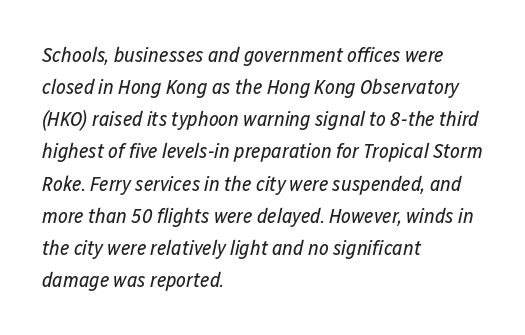
The face used here has a pronounced slope to its letters. Interline gaps are of average width in this sample. Is the letter spacing exaggerated? No — it looks like the ordinary default. A quiet, ordinary-to-light weight characterises the typeface. The gap between lines stays unmarked. Caption: multi-line text, flush left, ragged right.
